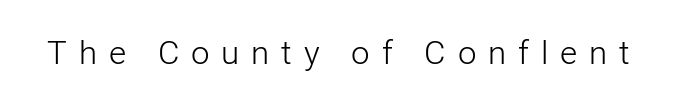
{"serif": "no", "italic": "no", "bold": "no", "weight": "light", "width": "normal", "stroke_contrast": "low", "x_height": "medium", "monospaced": "no", "underline": "no", "letter_spacing": "wide", "letter_spacing_em": 0.36, "glyph_px": 33}
